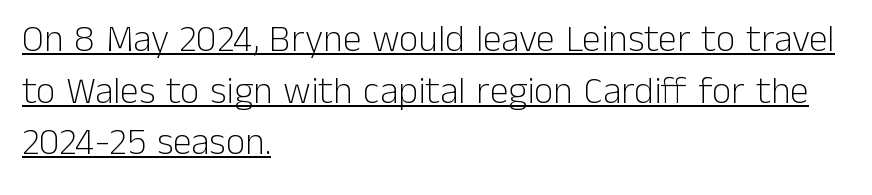
The image shows 38 px light sans-serif type, upright; set left-aligned, normal line spacing (1.36x), normal letter spacing, underlined; low stroke contrast and a medium x-height.
